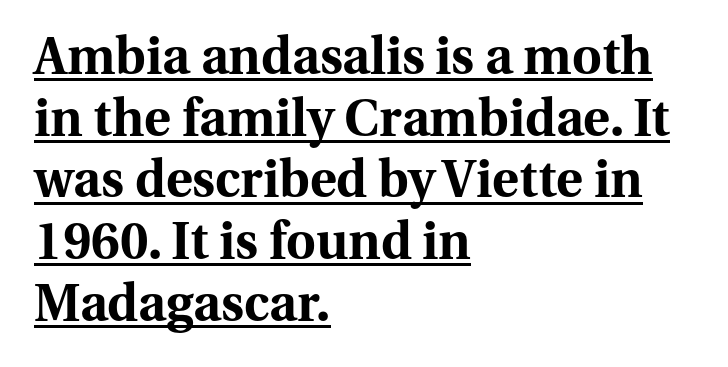
The image shows 51 px bold serif type, upright; set left-aligned, line spacing 1.21x, normal letter spacing, underlined; medium stroke contrast and a medium x-height.
